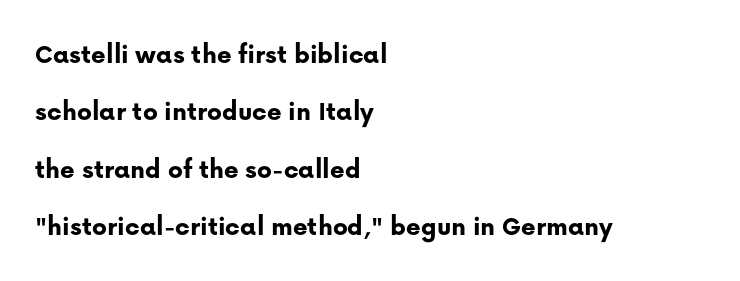
Q: Is the text bold? A: Yes.
Q: Is the text italic (slanted)? A: No, it is upright.
Q: Is the typeface a serif or a sans-serif typeface? A: Sans-serif.
Q: Is the text underlined? A: No.
Q: How is the paragraph aligned? A: Left-aligned.
Q: Is the spacing between letters normal or unusually wide? A: Normal.
Q: Is the spacing between lines tight, normal or loose? A: Loose.
Q: Width (condensed, normal, or wide)? A: Normal.
Q: Stroke contrast? A: Low.
Q: x-height? A: Medium.
Q: Monospaced? A: No.
